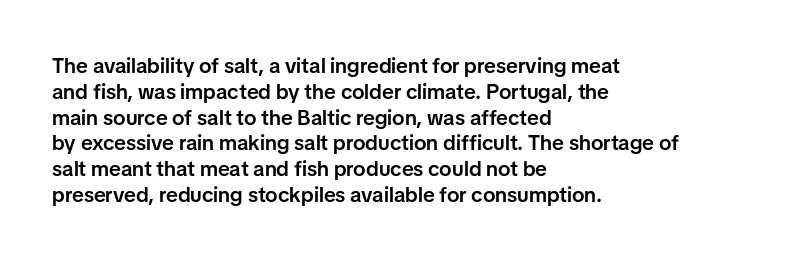
{"italic": "no", "bold": "semi", "underline": "no", "align": "left", "line_spacing_ratio": 1.23, "letter_spacing": "normal", "letter_spacing_em": 0.0, "glyph_px": 21}
